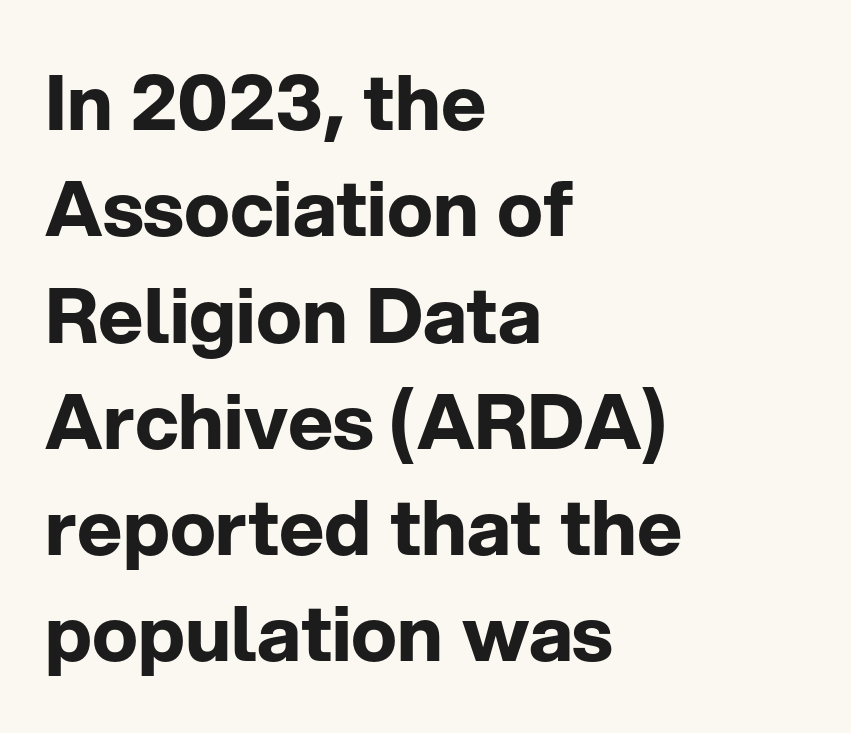
The image shows 77 px bold sans-serif type, upright; set left-aligned, normal line spacing (1.38x), normal letter spacing, not underlined; low stroke contrast and a medium x-height.
